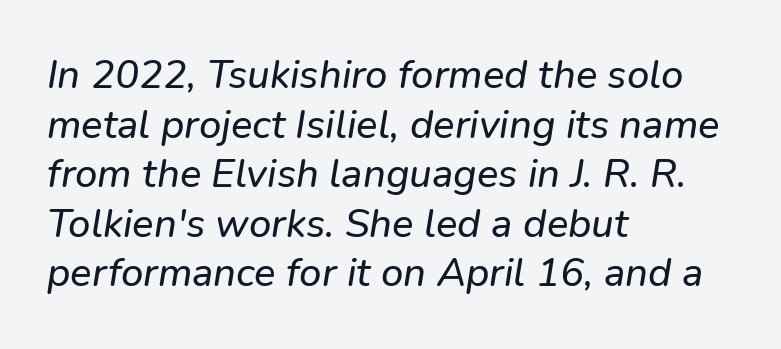
Q: Is the text italic (slanted)? A: Yes, it leans right by about 9 degrees.
Q: Is the text underlined? A: No.
Q: How is the paragraph aligned? A: Left-aligned.
Q: Is the spacing between letters normal or unusually wide? A: Normal.
Q: Width (condensed, normal, or wide)? A: Normal.
Q: Stroke contrast? A: Low.
Q: x-height? A: Medium.
Q: Monospaced? A: No.
